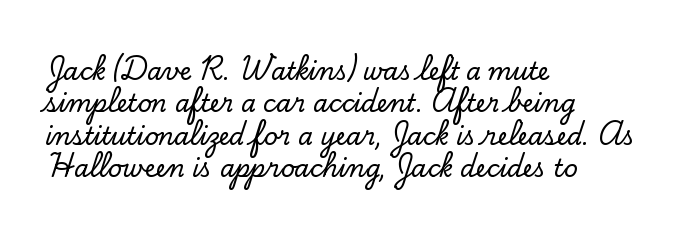
{"underline": "no", "align": "left", "line_spacing": "normal", "line_spacing_ratio": 1.35, "letter_spacing": "normal", "letter_spacing_em": 0.0, "glyph_px": 24}
